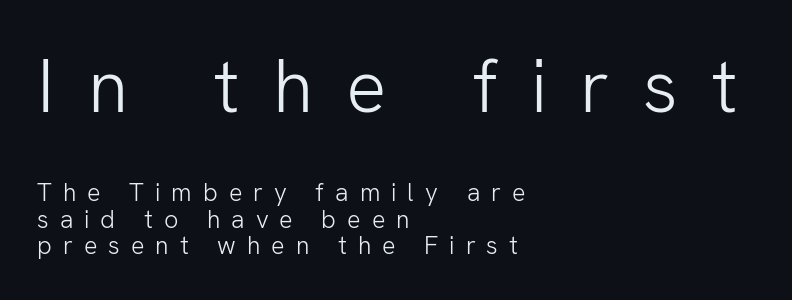
Q: Is the text bold? A: No.
Q: Is the text italic (slanted)? A: No, it is upright.
Q: Is the typeface a serif or a sans-serif typeface? A: Sans-serif.
Q: Is the text underlined? A: No.
Q: How is the paragraph aligned? A: Left-aligned.
Q: Is the spacing between letters normal or unusually wide? A: Unusually wide.
Q: Is the spacing between lines tight, normal or loose? A: Tight.
Q: Which block of text is set in a larger size, the first (top) or the second (bottom)? A: The first (top) one.
Q: Width (condensed, normal, or wide)? A: Normal.
Q: Stroke contrast? A: Low.
Q: x-height? A: Medium.
Q: Monospaced? A: No.
